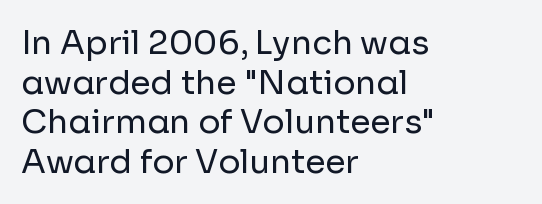
Q: Is the text bold? A: No.
Q: Is the text italic (slanted)? A: No, it is upright.
Q: Is the typeface a serif or a sans-serif typeface? A: Sans-serif.
Q: Is the text underlined? A: No.
Q: How is the paragraph aligned? A: Left-aligned.
Q: Is the spacing between letters normal or unusually wide? A: Normal.
Q: Width (condensed, normal, or wide)? A: Normal.
Q: Stroke contrast? A: Low.
Q: x-height? A: Medium.
Q: Monospaced? A: No.
